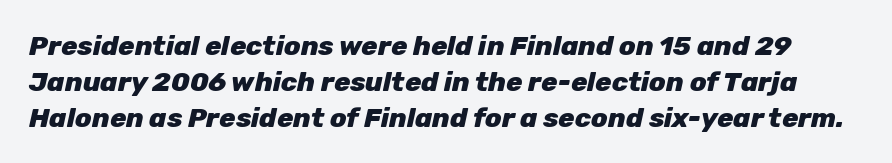
The image shows 27 px bold type, italic (leaning right); set normal line spacing (1.33x), normal letter spacing, not underlined.
